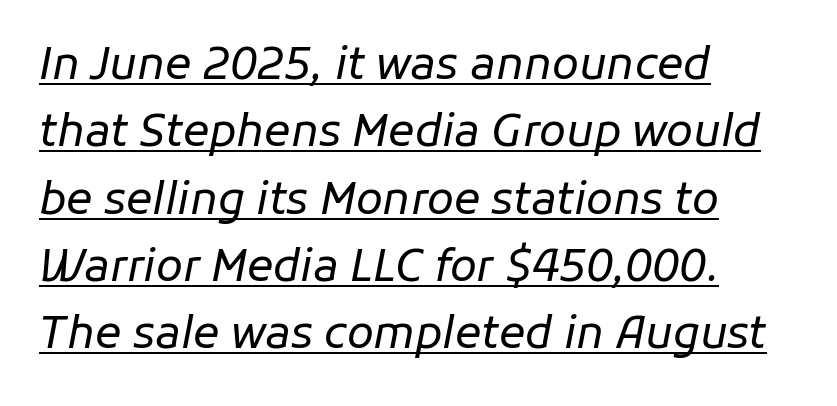
Q: Is the text bold? A: No.
Q: Is the text italic (slanted)? A: Yes, it leans right by about 11 degrees.
Q: Is the text underlined? A: Yes.
Q: How is the paragraph aligned? A: Left-aligned.
Q: Is the spacing between letters normal or unusually wide? A: Normal.
Q: Is the spacing between lines tight, normal or loose? A: Normal.
Q: Width (condensed, normal, or wide)? A: Normal.
Q: Stroke contrast? A: Low.
Q: x-height? A: Medium.
Q: Monospaced? A: No.
